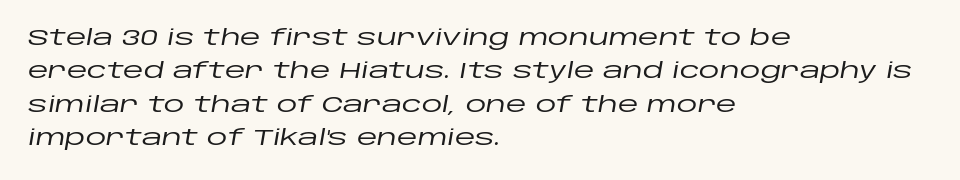
Does extra space separate the letters? No, they use regular spacing. This sample keeps an unexceptional amount of space between lines. The baseline area is clear. These lines stack with their left ends in a neat column.
